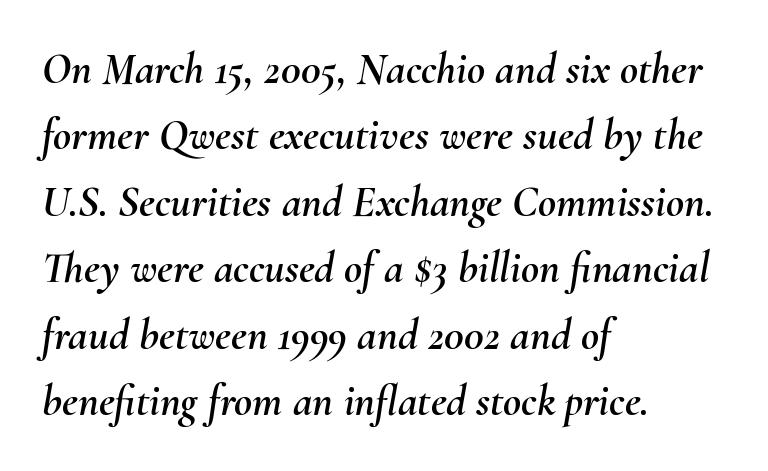
Q: Is the text italic (slanted)? A: Yes, it leans right by about 10 degrees.
Q: Is the text underlined? A: No.
Q: How is the paragraph aligned? A: Left-aligned.
Q: Is the spacing between letters normal or unusually wide? A: Normal.
Q: Is the spacing between lines tight, normal or loose? A: Normal.
Q: Width (condensed, normal, or wide)? A: Normal.
Q: Stroke contrast? A: Medium.
Q: x-height? A: Small.
Q: Monospaced? A: No.
